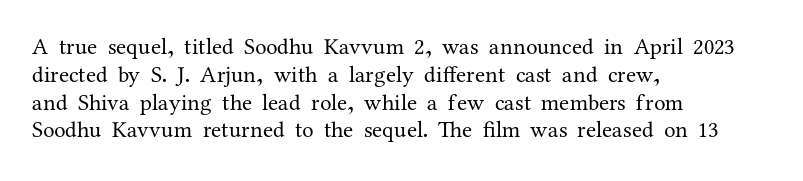
The image shows 23 px text type, upright; set left-aligned, line spacing 1.21x, normal letter spacing, not underlined.
